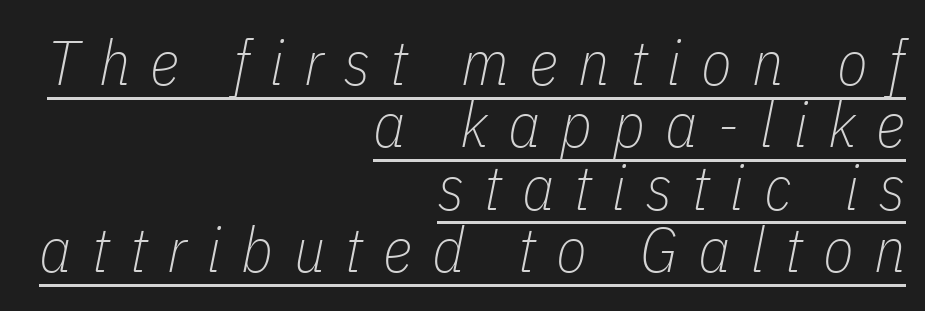
The image shows 63 px thin, condensed type, italic (leaning right); set right-aligned, tight line spacing (0.99x), unusually wide letter spacing (+0.32 em), underlined; low stroke contrast and a medium x-height.
